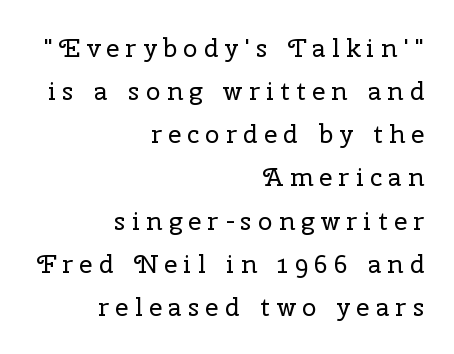
The image shows 26 px text type, upright; set right-aligned, normal line spacing (1.66x), unusually wide letter spacing (+0.24 em), not underlined.
